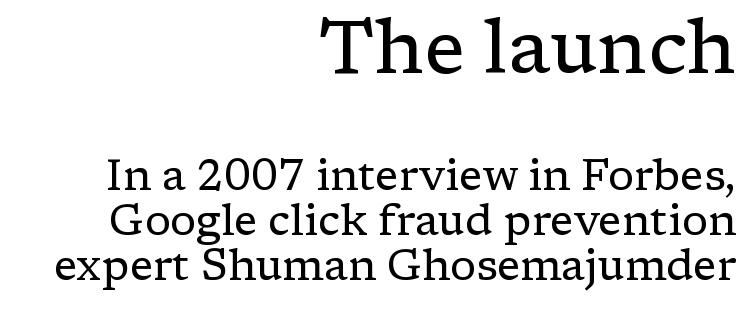
{"serif": "yes", "italic": "no", "bold": "no", "weight": "regular", "width": "normal", "stroke_contrast": "low", "x_height": "medium", "monospaced": "no", "underline": "no", "align": "right", "line_spacing": "tight", "line_spacing_ratio": 1.05, "letter_spacing": "normal", "letter_spacing_em": 0.0, "larger_block": "first", "size_ratio": 1.77, "glyph_px": 76}
